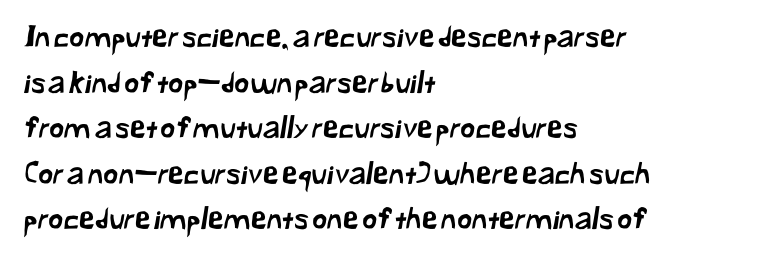
Is there much room between lines? A standard amount, neither cramped nor airy. Letter spacing: default. Note the varied advance widths — an 'i' is clearly narrower than an 'm'. The space beneath each line is pristine and unruled. Each letter's strokes conclude bluntly, with no projecting serifs. Line beginnings align vertically; line endings do not.
